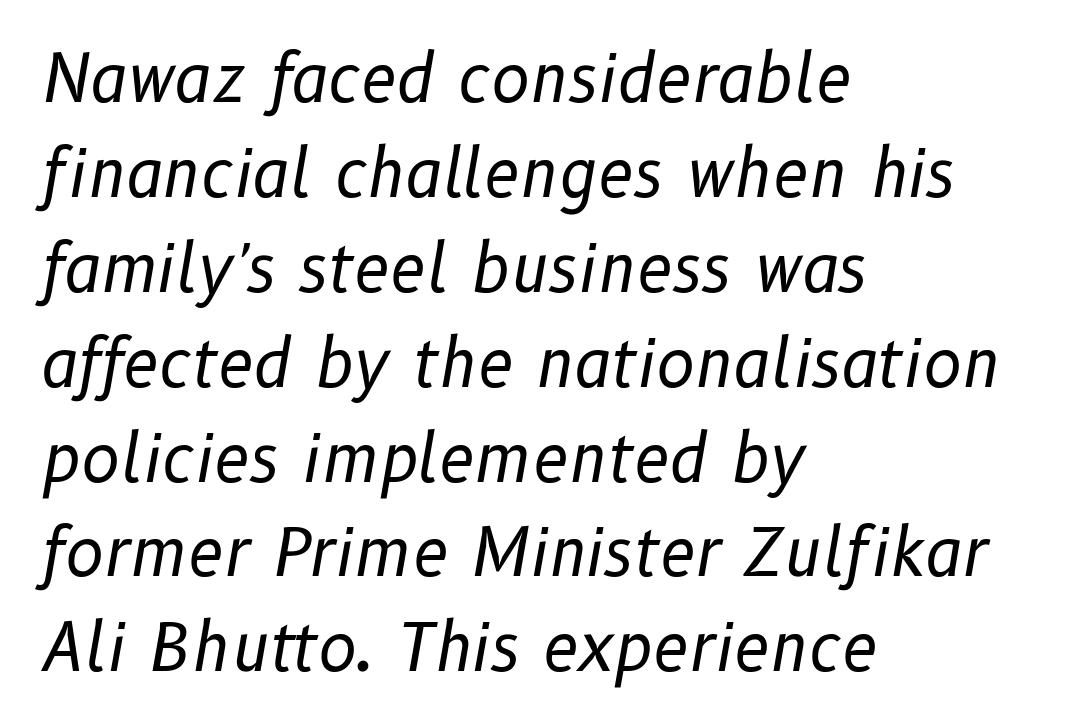
Yep, that's italic — everything's leaning. Short note: letters normally spaced. Nothing heavy about these letters — not bold at all. The rendering uses natural spacing where letterforms have individual widths. Is the block centered? No — it sits flush against the left margin. Compared with typical paragraphs, the rows here are spaced about the same.
